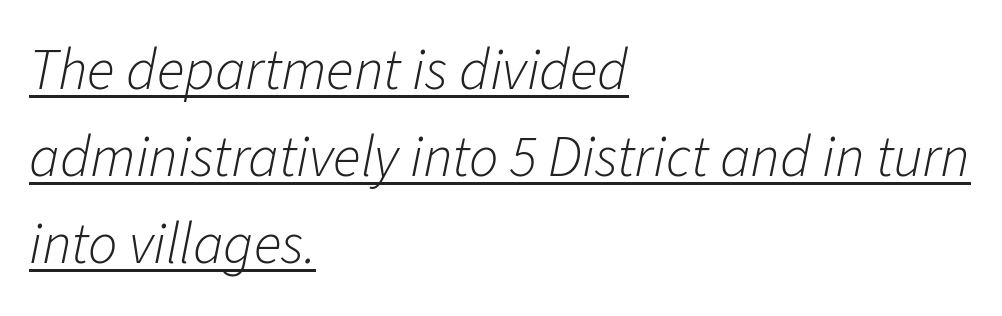
{"italic": "yes", "lean": "right", "slant_degrees": 11, "bold": "no", "weight": "light", "width": "normal", "stroke_contrast": "low", "x_height": "medium", "monospaced": "no", "underline": "yes", "align": "left", "line_spacing": "normal", "line_spacing_ratio": 1.5, "letter_spacing": "normal", "letter_spacing_em": 0.0, "glyph_px": 58}
